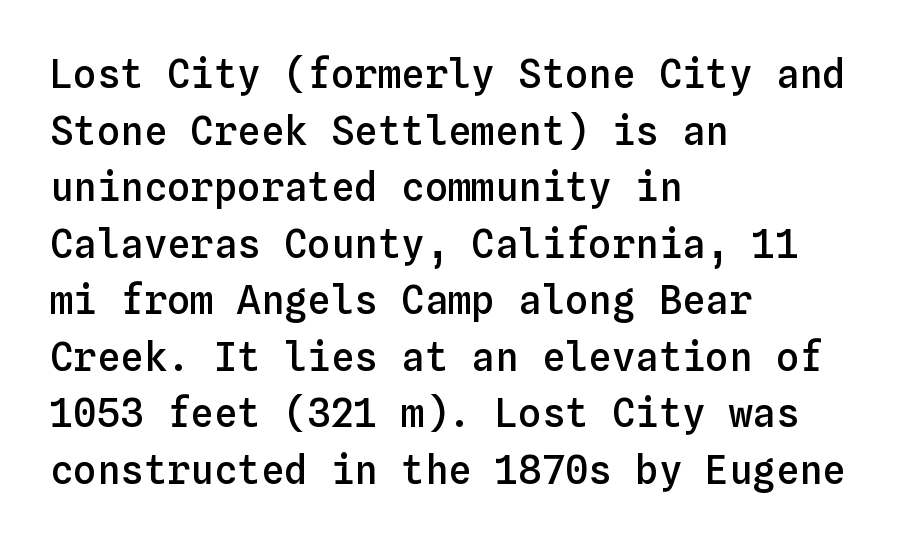
Q: Is the text bold? A: Semi-bold.
Q: Is the text italic (slanted)? A: No, it is upright.
Q: Is the text underlined? A: No.
Q: How is the paragraph aligned? A: Left-aligned.
Q: Is the spacing between letters normal or unusually wide? A: Normal.
Q: Is the spacing between lines tight, normal or loose? A: Normal.
Q: Width (condensed, normal, or wide)? A: Normal.
Q: Stroke contrast? A: Low.
Q: x-height? A: Medium.
Q: Monospaced? A: Yes.
